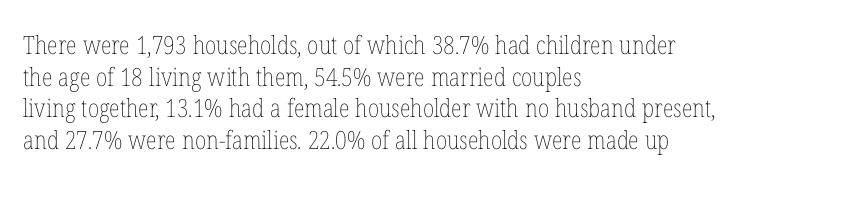
{"italic": "no", "bold": "no", "underline": "no", "align": "left", "line_spacing": "normal", "line_spacing_ratio": 1.27, "letter_spacing": "normal", "letter_spacing_em": 0.0, "glyph_px": 25}
